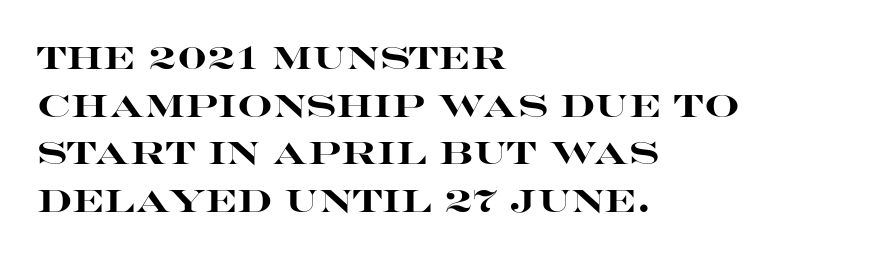
The image shows 31 px heavy, wide type, upright; set left-aligned, normal line spacing (1.54x), normal letter spacing, not underlined; high stroke contrast and a large x-height.
